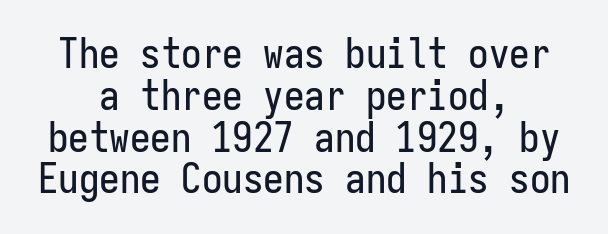
{"serif": "no", "italic": "no", "width": "condensed", "stroke_contrast": "low", "x_height": "medium", "monospaced": "yes", "underline": "no", "align": "center", "line_spacing": "tight", "line_spacing_ratio": 1.02, "letter_spacing": "normal", "letter_spacing_em": 0.0, "glyph_px": 41}
